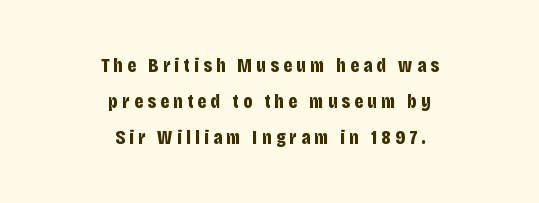
The passage shown has open, widely tracked lettering throughout. Style check: upright. No word sits above an underline. The letters are bold, with thick, heavy strokes. This sample is center-justified, so both line endings float freely.
